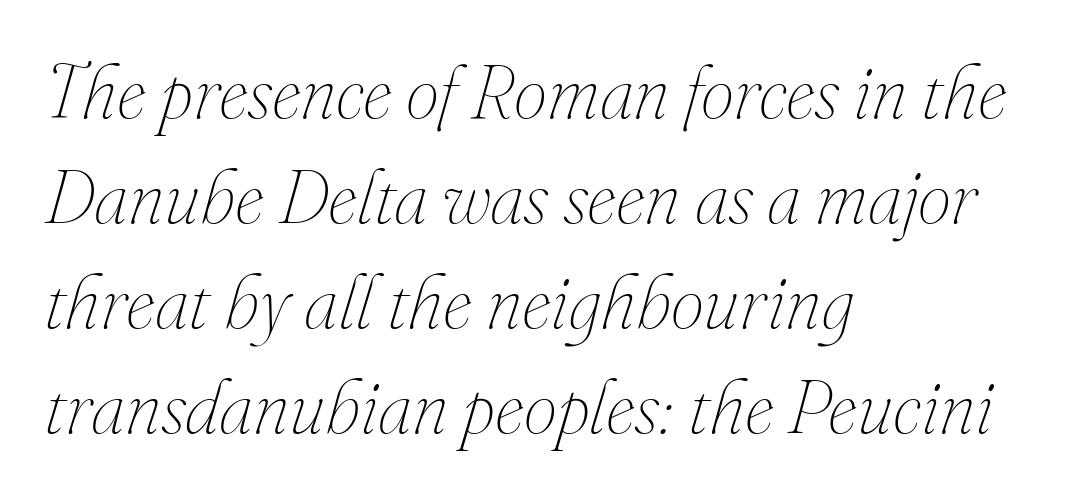
{"italic": "yes", "lean": "right", "slant_degrees": 16, "bold": "no", "weight": "thin", "width": "normal", "stroke_contrast": "medium", "x_height": "small", "monospaced": "no", "underline": "no", "align": "left", "line_spacing": "normal", "line_spacing_ratio": 1.4, "letter_spacing": "normal", "letter_spacing_em": 0.0, "glyph_px": 75}
